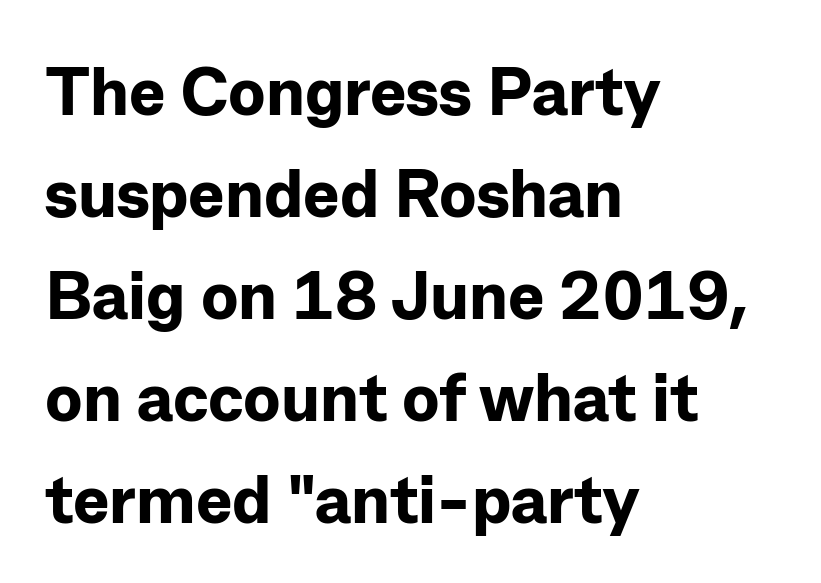
The image shows 68 px bold sans-serif type, upright; set left-aligned, normal line spacing (1.5x), normal letter spacing, not underlined; low stroke contrast and a medium x-height.
